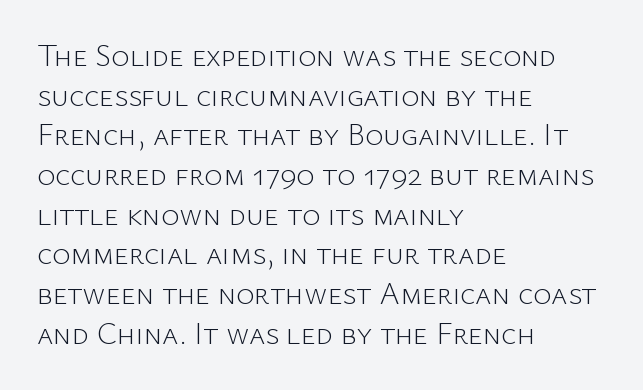
{"serif": "no", "italic": "no", "bold": "no", "weight": "light", "width": "normal", "stroke_contrast": "low", "x_height": "medium", "monospaced": "no", "underline": "no", "align": "left", "line_spacing": "normal", "line_spacing_ratio": 1.28, "letter_spacing": "normal", "letter_spacing_em": 0.0, "glyph_px": 31}
